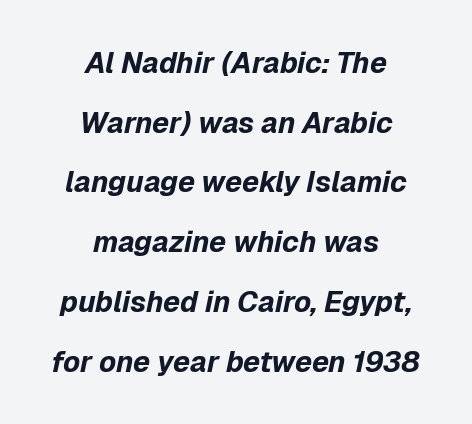
The image shows 29 px bold type, italic (leaning right); set centered, loose line spacing (2.06x), normal letter spacing, not underlined; low stroke contrast and a medium x-height.
